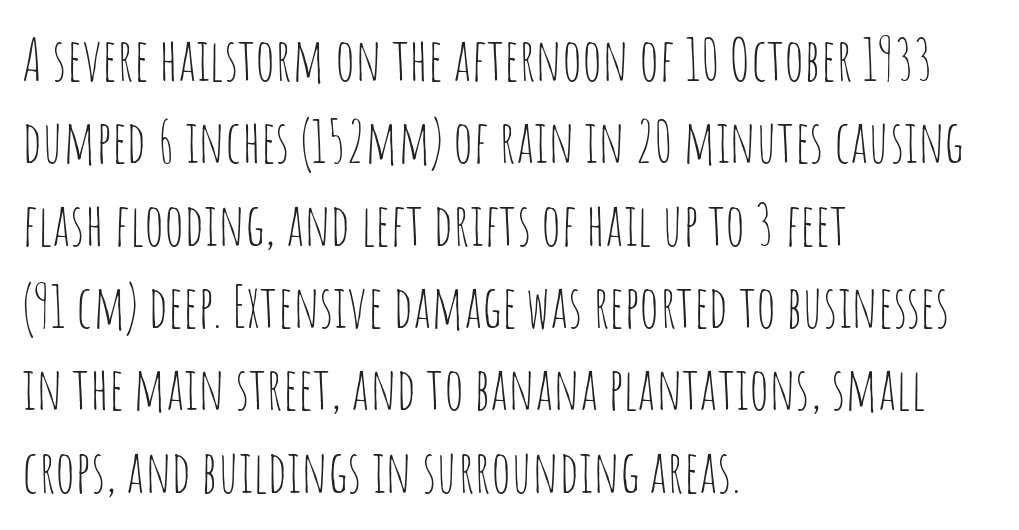
{"serif": "no", "italic": "no", "bold": "no", "weight": "thin", "width": "condensed", "stroke_contrast": "low", "x_height": "large", "monospaced": "no", "underline": "no", "align": "left", "line_spacing": "normal", "line_spacing_ratio": 1.42, "letter_spacing": "normal", "letter_spacing_em": 0.0, "glyph_px": 58}
